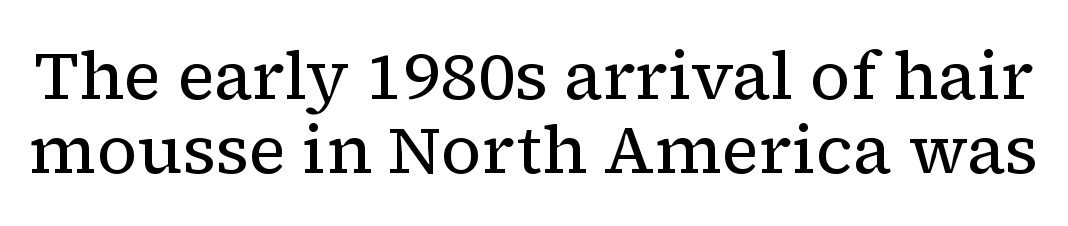
The image shows 67 px regular-weight serif type, upright; set tight line spacing (1.11x), normal letter spacing, not underlined; low stroke contrast and a medium x-height.
